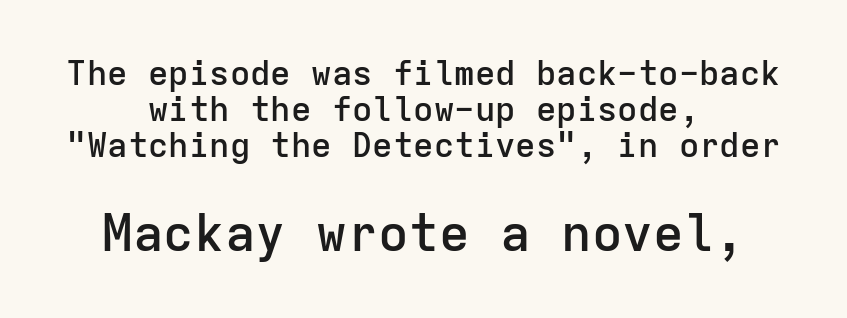
{"serif": "no", "italic": "no", "bold": "semi", "weight": "semibold", "width": "normal", "stroke_contrast": "low", "x_height": "medium", "monospaced": "yes", "underline": "no", "align": "center", "line_spacing": "tight", "line_spacing_ratio": 1.06, "letter_spacing": "normal", "letter_spacing_em": 0.0, "larger_block": "second", "size_ratio": 1.5, "glyph_px": 51}
